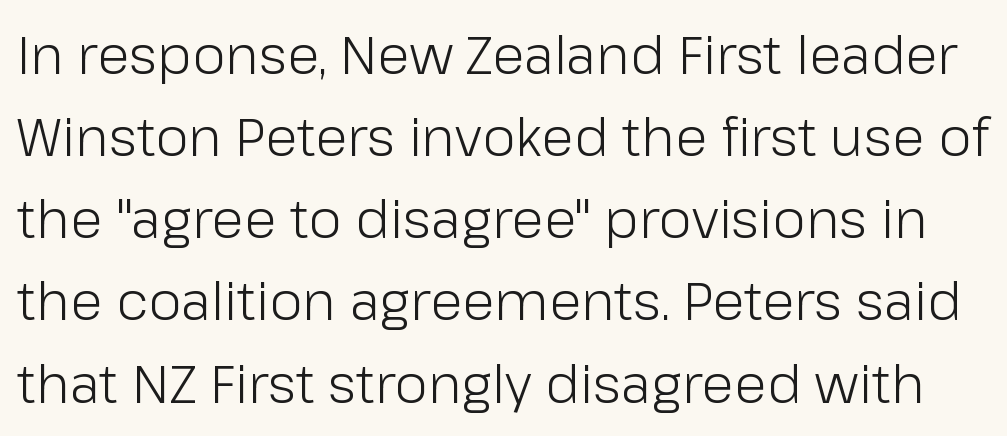
Only glyphs here, with clear space below each row. Do the characters align in a grid? No, the font is proportional. Ordinary non-slanted type is in use. Nothing unusual about the tracking: characters are spaced as the font intends. The passage shown is typeset with a sans-serif family. Caption: face not bold, strokes unweighted.
